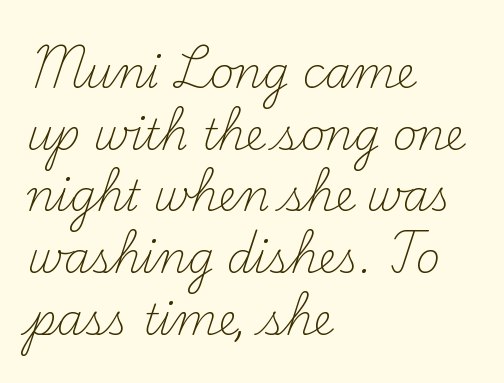
Q: Is the text bold? A: No.
Q: Is the text italic (slanted)? A: Yes.
Q: Is the text underlined? A: No.
Q: How is the paragraph aligned? A: Left-aligned.
Q: Is the spacing between letters normal or unusually wide? A: Normal.
Q: Is the spacing between lines tight, normal or loose? A: Normal.
Q: Width (condensed, normal, or wide)? A: Normal.
Q: Stroke contrast? A: Medium.
Q: x-height? A: Small.
Q: Monospaced? A: No.
